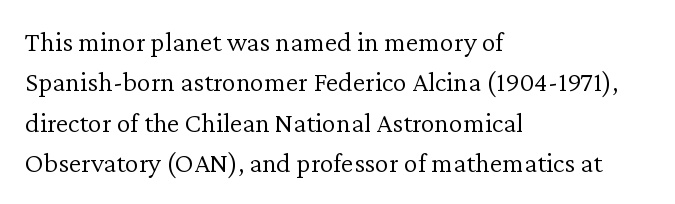
{"serif": "yes", "italic": "no", "bold": "no", "weight": "light", "width": "normal", "stroke_contrast": "low", "x_height": "medium", "monospaced": "no", "underline": "no", "align": "left", "line_spacing": "normal", "line_spacing_ratio": 1.44, "letter_spacing": "normal", "letter_spacing_em": 0.0, "glyph_px": 28}
